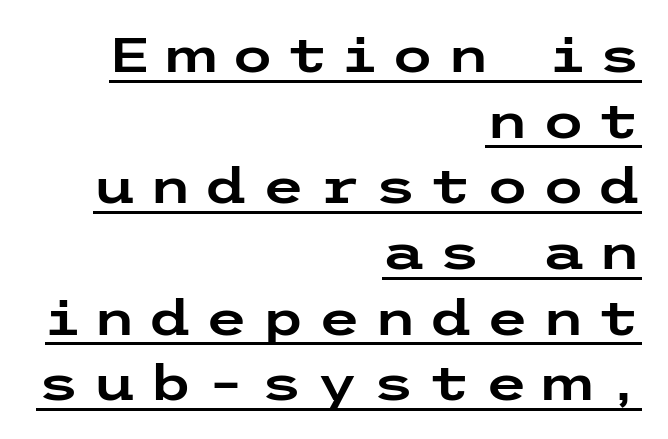
{"serif": "no", "italic": "no", "width": "wide", "stroke_contrast": "low", "x_height": "medium", "underline": "yes", "align": "right", "line_spacing": "normal", "line_spacing_ratio": 1.34, "letter_spacing": "wide", "letter_spacing_em": 0.27, "glyph_px": 49}
